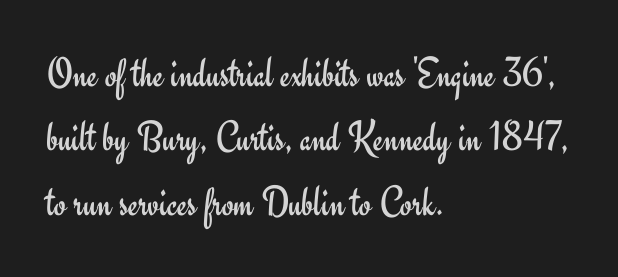
The image shows 43 px regular-weight sans-serif type; set left-aligned, normal line spacing (1.5x), normal letter spacing, not underlined; low stroke contrast and a small x-height.
